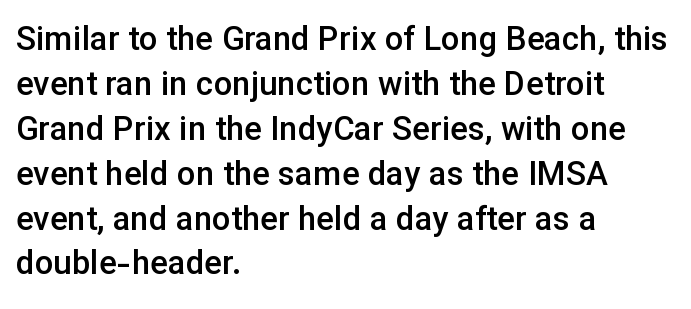
{"serif": "no", "italic": "no", "bold": "semi", "weight": "semibold", "width": "normal", "stroke_contrast": "low", "x_height": "medium", "monospaced": "no", "underline": "no", "align": "left", "line_spacing": "normal", "line_spacing_ratio": 1.36, "letter_spacing": "normal", "letter_spacing_em": 0.0, "glyph_px": 33}
